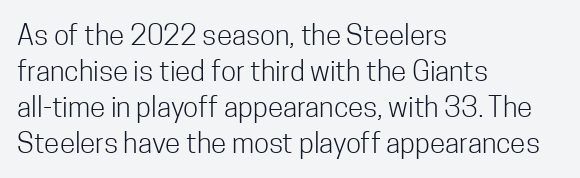
Q: Is the text bold? A: No.
Q: Is the text italic (slanted)? A: No, it is upright.
Q: Is the typeface a serif or a sans-serif typeface? A: Sans-serif.
Q: Is the text underlined? A: No.
Q: How is the paragraph aligned? A: Left-aligned.
Q: Is the spacing between letters normal or unusually wide? A: Normal.
Q: Is the spacing between lines tight, normal or loose? A: Normal.
Q: Width (condensed, normal, or wide)? A: Condensed.
Q: Stroke contrast? A: Low.
Q: x-height? A: Medium.
Q: Monospaced? A: No.
